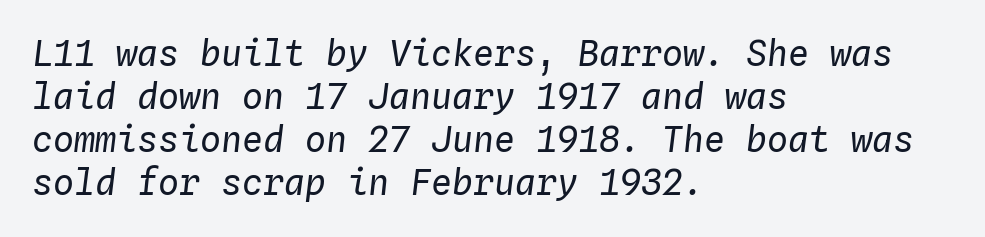
{"italic": "yes", "lean": "right", "slant_degrees": 4, "bold": "no", "weight": "regular", "width": "normal", "stroke_contrast": "low", "x_height": "medium", "monospaced": "yes", "underline": "no", "align": "left", "line_spacing_ratio": 1.23, "letter_spacing": "normal", "letter_spacing_em": 0.0, "glyph_px": 35}
